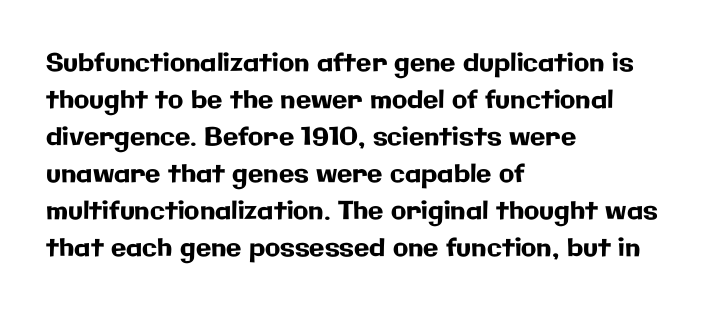
{"italic": "no", "underline": "no", "align": "left", "line_spacing": "normal", "line_spacing_ratio": 1.48, "letter_spacing": "normal", "letter_spacing_em": 0.0, "glyph_px": 25}
